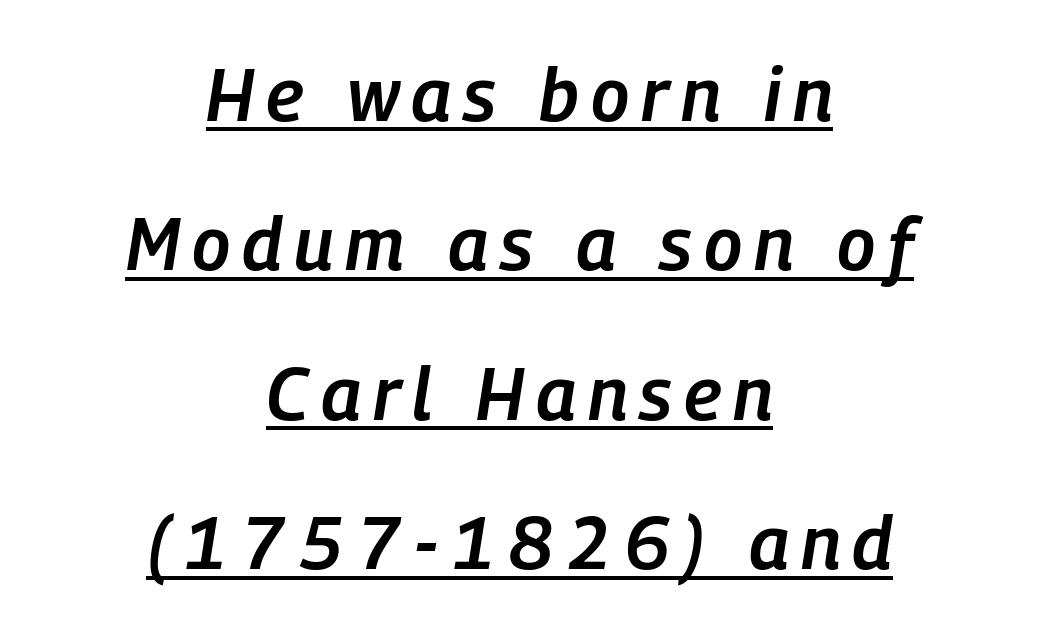
The rag falls on both sides of this text block equally. Do the characters align in a grid? No, the font is proportional. Does the lettering tilt? It does — this is italic. The passage shown stacks its lines with a broad gap. Has an underline been added? It has.
